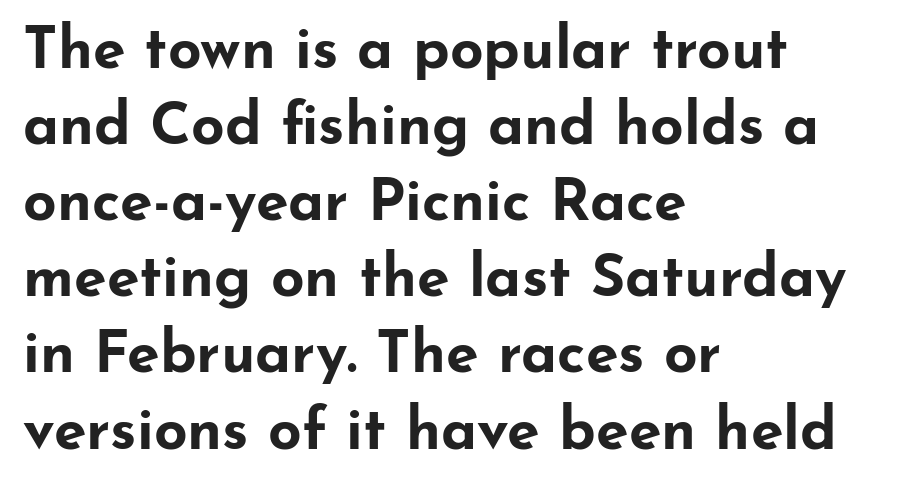
The rows are spaced the way most documents space them. Note: no serifs on the glyphs. This sample uses an upright cut, with every glyph sitting square on the baseline. Pretty heavy lettering here — definitely bold. There is no visible air inserted between adjacent glyphs. Here the designer chose a conventional face with non-uniform glyph widths.
